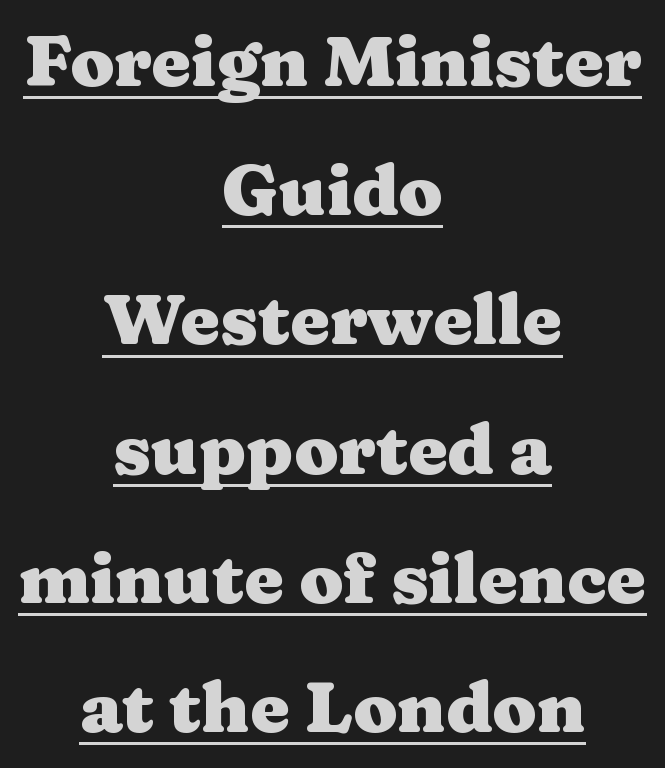
You can tell from the footed stems that serif type was used. I'd describe the lettering as bold — thick and assertive. These characters rest on top of a visible drawn line. This sample has the flowing, uneven cadence of proportional lettering. Horizontal alignment here is central, giving a formal, balanced look.
